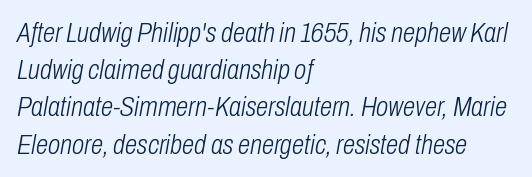
Q: Is the text bold? A: No.
Q: Is the text italic (slanted)? A: Yes, it leans right by about 10 degrees.
Q: Is the text underlined? A: No.
Q: How is the paragraph aligned? A: Left-aligned.
Q: Is the spacing between letters normal or unusually wide? A: Normal.
Q: Is the spacing between lines tight, normal or loose? A: Normal.
Q: Width (condensed, normal, or wide)? A: Condensed.
Q: Stroke contrast? A: Low.
Q: x-height? A: Medium.
Q: Monospaced? A: No.
